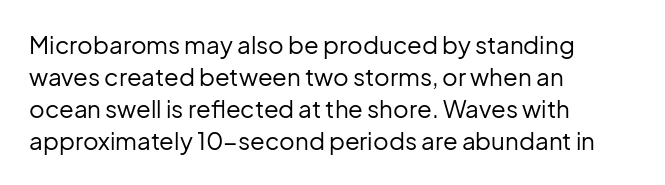
A bare baseline throughout the passage. Does the lettering tilt? It doesn't — this is upright. Leftover space on each line is placed entirely after the last word. Regarding leading, the lines here are spaced in the standard way. Inter-character spacing is left at the font's built-in metrics. Compared with a typical body face, this is equally light or lighter still.
